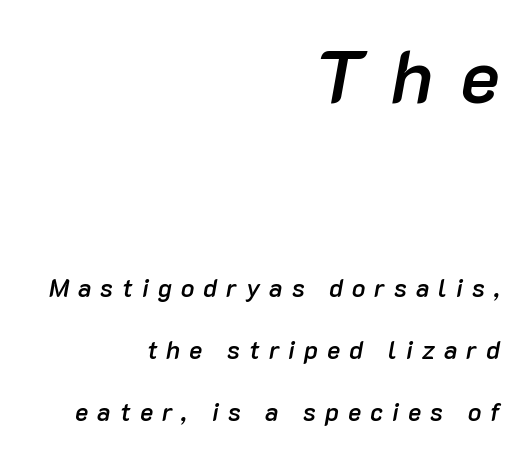
The axis of the letterforms is tilted away from vertical. Notice how the passage keeps a crisp vertical edge on the right only. The space beneath each line is pristine and unruled. Does the bottom block carry the larger type? No, the top block does.
